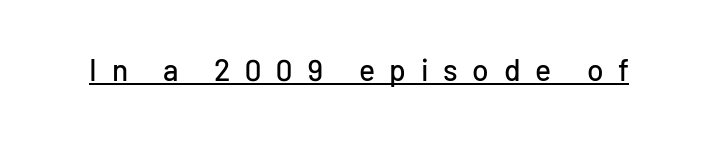
Underlined type. Looks like regular typesetting: each glyph gets only the width it needs. Posture: upright roman. Spacing between characters has been opened up far beyond the box default. To sum up the face: it is a sans, with no serifs.
